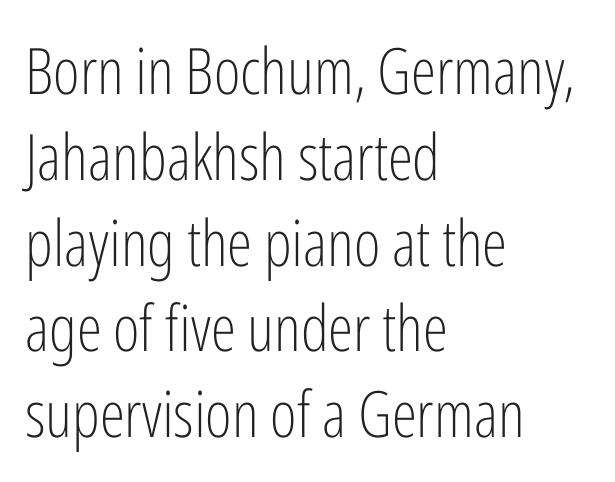
The image shows 64 px light, condensed sans-serif type, upright; set left-aligned, normal line spacing (1.34x), normal letter spacing, not underlined; low stroke contrast and a medium x-height.
